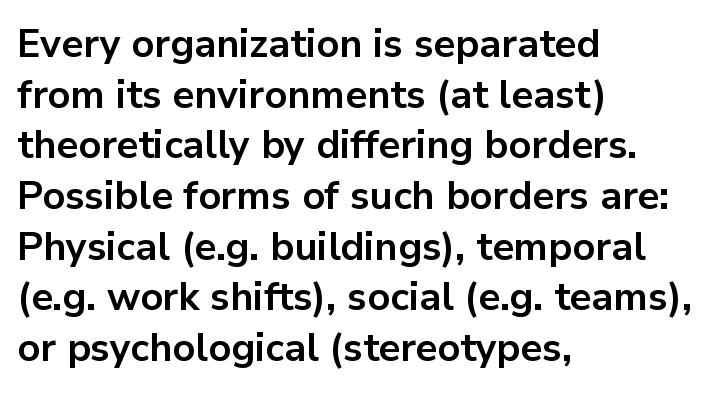
The image shows 39 px bold sans-serif type, upright; set left-aligned, normal line spacing (1.3x), normal letter spacing, not underlined; low stroke contrast and a medium x-height.
